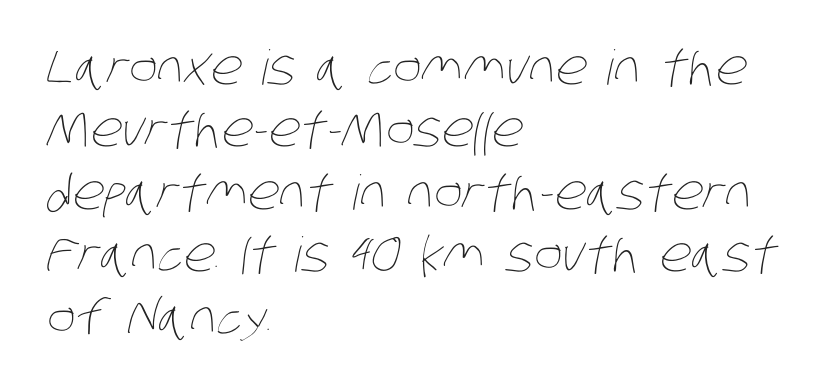
Q: Is the text bold? A: No.
Q: Is the text underlined? A: No.
Q: How is the paragraph aligned? A: Left-aligned.
Q: Is the spacing between letters normal or unusually wide? A: Normal.
Q: Is the spacing between lines tight, normal or loose? A: Normal.
Q: Width (condensed, normal, or wide)? A: Condensed.
Q: Stroke contrast? A: Low.
Q: x-height? A: Large.
Q: Monospaced? A: No.
